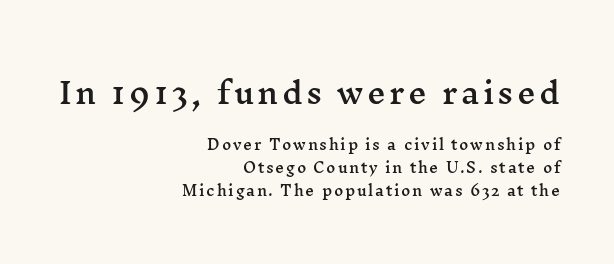
Q: Is the text italic (slanted)? A: No, it is upright.
Q: Is the typeface a serif or a sans-serif typeface? A: Serif.
Q: Is the text underlined? A: No.
Q: How is the paragraph aligned? A: Right-aligned.
Q: Is the spacing between lines tight, normal or loose? A: Normal.
Q: Which block of text is set in a larger size, the first (top) or the second (bottom)? A: The first (top) one.
Q: Width (condensed, normal, or wide)? A: Wide.
Q: Stroke contrast? A: Medium.
Q: x-height? A: Medium.
Q: Monospaced? A: No.
